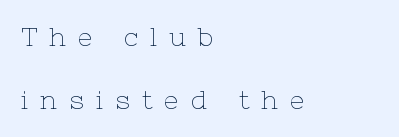
Q: Is the text bold? A: No.
Q: Is the text italic (slanted)? A: No, it is upright.
Q: Is the text underlined? A: No.
Q: How is the paragraph aligned? A: Left-aligned.
Q: Is the spacing between letters normal or unusually wide? A: Unusually wide.
Q: Is the spacing between lines tight, normal or loose? A: Loose.
